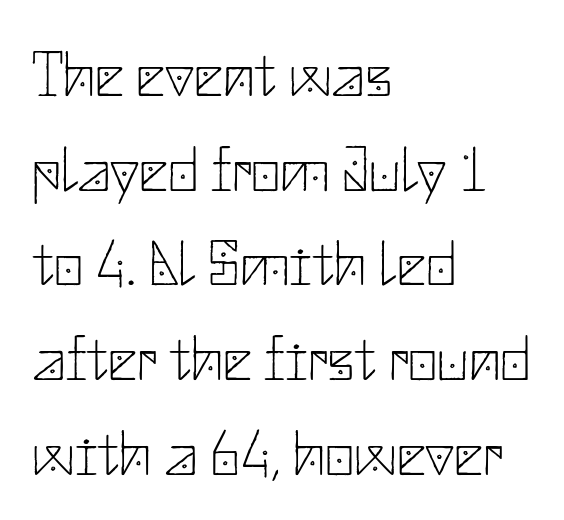
The image shows 64 px thin sans-serif type, upright; set left-aligned, normal line spacing (1.48x), normal letter spacing, not underlined; low stroke contrast and a small x-height.
